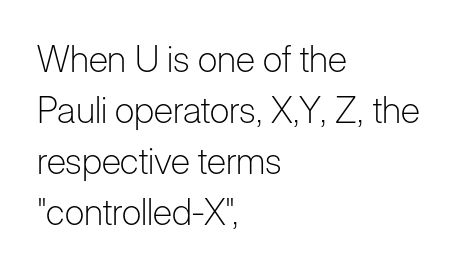
{"serif": "no", "italic": "no", "bold": "no", "weight": "light", "width": "normal", "stroke_contrast": "low", "x_height": "medium", "monospaced": "no", "underline": "no", "align": "left", "line_spacing": "normal", "line_spacing_ratio": 1.42, "letter_spacing": "normal", "letter_spacing_em": 0.0, "glyph_px": 36}
